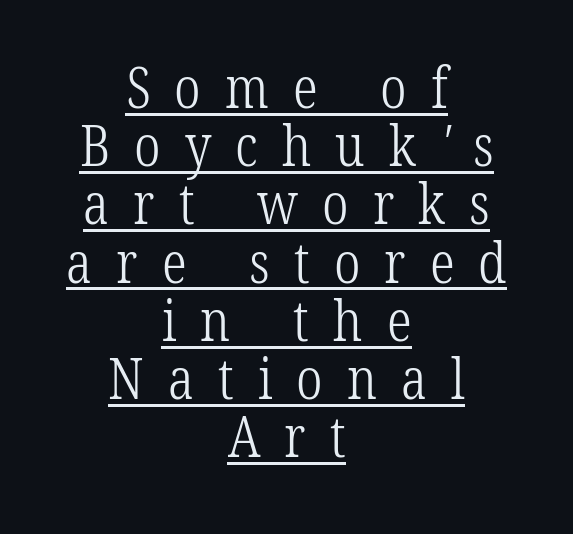
This sample uses a serif face. Each word looks stretched out because of the extra space between its letters. Stems here are at most as thick as an everyday book face. Every word sits above its own underline.
